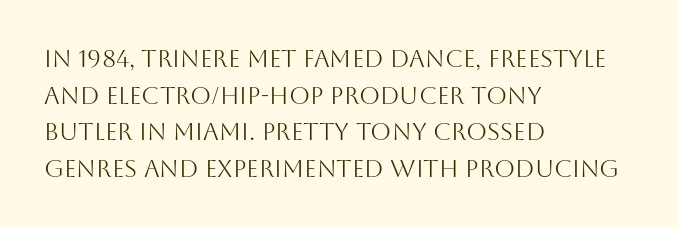
The image shows 24 px text type, upright; set left-aligned, normal line spacing (1.53x), normal letter spacing, not underlined.
